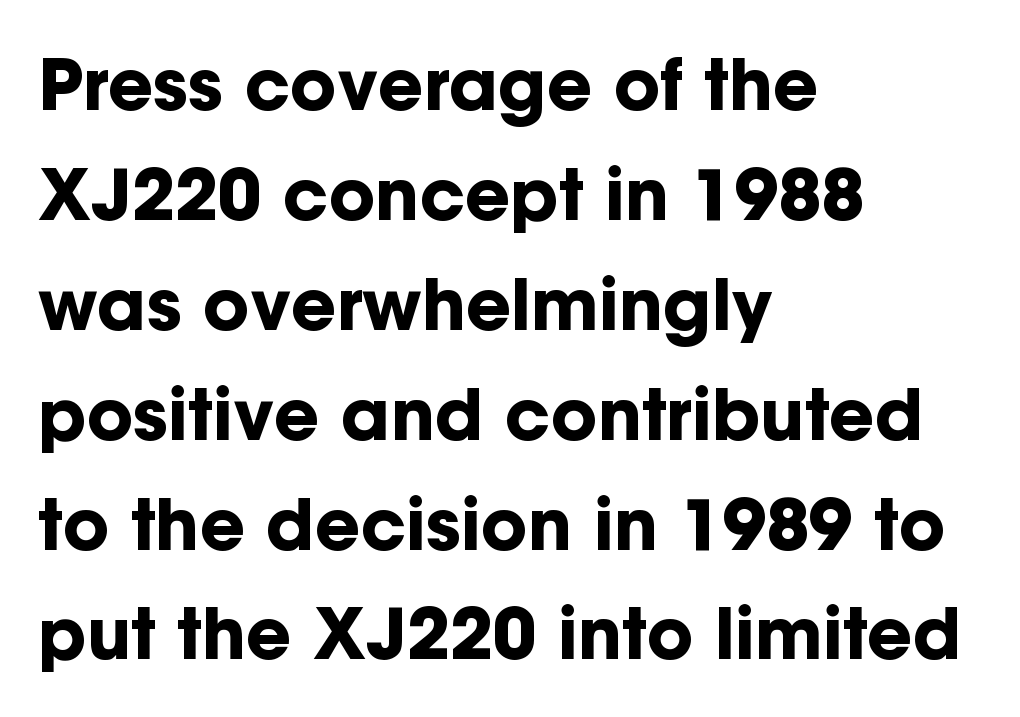
The image shows 70 px bold sans-serif type, upright; set left-aligned, normal line spacing (1.57x), normal letter spacing, not underlined; low stroke contrast and a medium x-height.
